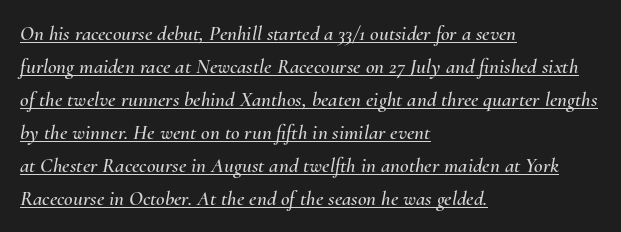
The image shows 21 px text type, italic (leaning right); set left-aligned, normal line spacing (1.57x), normal letter spacing, underlined.
